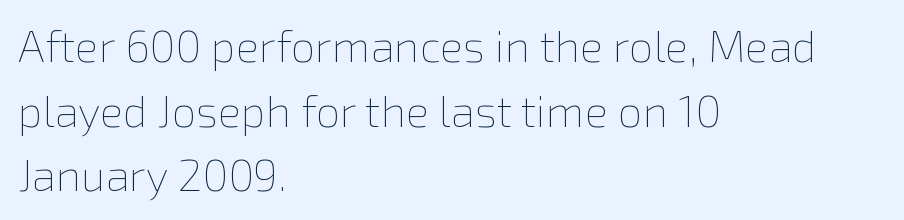
The image shows 44 px thin type, upright; set left-aligned, normal line spacing (1.47x), normal letter spacing, not underlined; a medium x-height.
